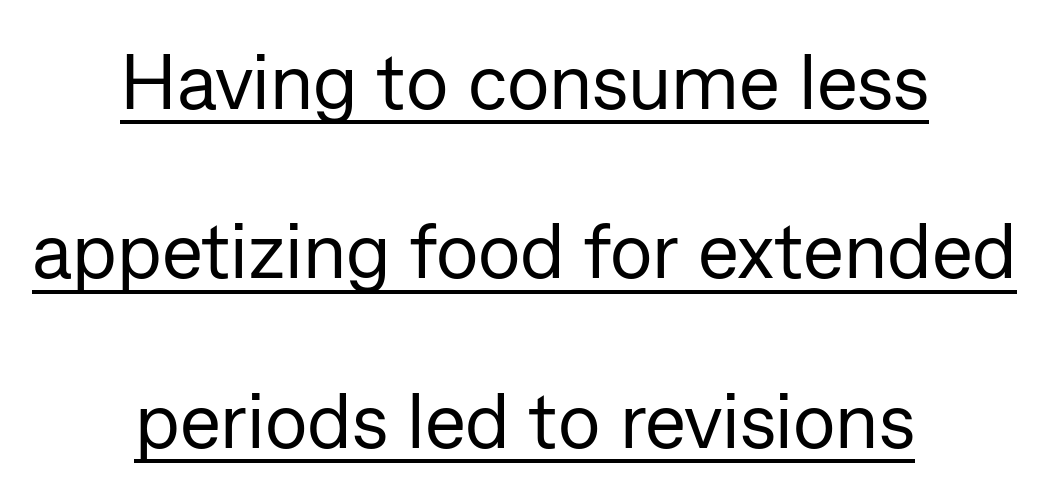
The image shows 78 px regular-weight sans-serif type, upright; set centered, loose line spacing (2.17x), normal letter spacing, underlined; low stroke contrast and a medium x-height.
